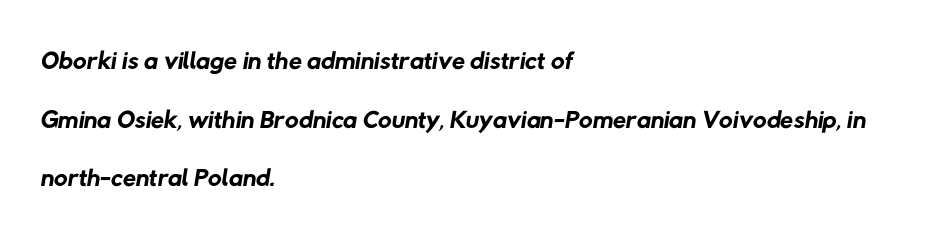
Q: Is the text bold? A: No.
Q: Is the typeface a serif or a sans-serif typeface? A: Sans-serif.
Q: Is the text underlined? A: No.
Q: How is the paragraph aligned? A: Left-aligned.
Q: Is the spacing between letters normal or unusually wide? A: Normal.
Q: Is the spacing between lines tight, normal or loose? A: Normal.
Q: Width (condensed, normal, or wide)? A: Normal.
Q: Stroke contrast? A: Low.
Q: x-height? A: Medium.
Q: Monospaced? A: No.
